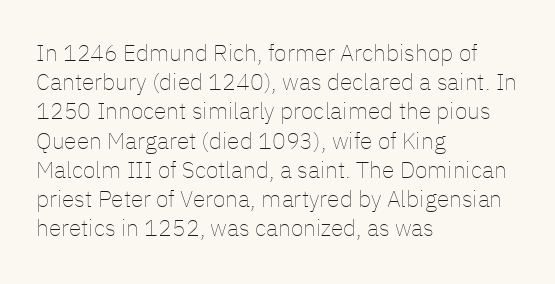
The image shows 23 px text type, upright; set left-aligned, normal line spacing (1.27x), normal letter spacing, not underlined.
